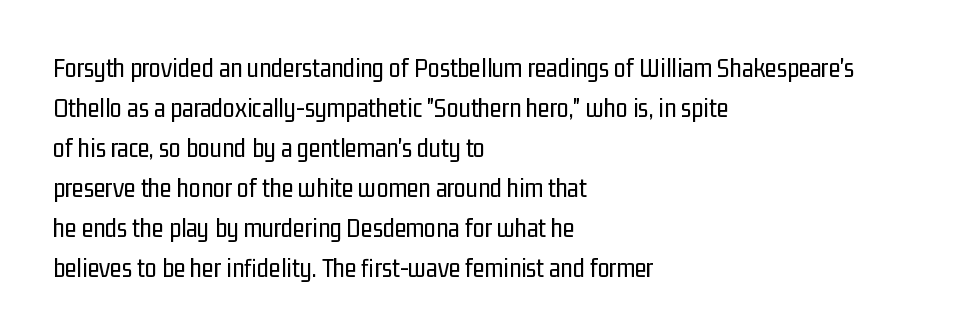
{"italic": "no", "bold": "no", "underline": "no", "align": "left", "line_spacing": "normal", "line_spacing_ratio": 1.48, "letter_spacing": "normal", "letter_spacing_em": 0.0, "glyph_px": 27}
